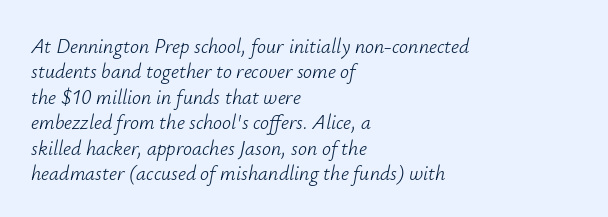
The image shows 20 px text type, italic (leaning right); set left-aligned, normal line spacing (1.27x), normal letter spacing, not underlined.
